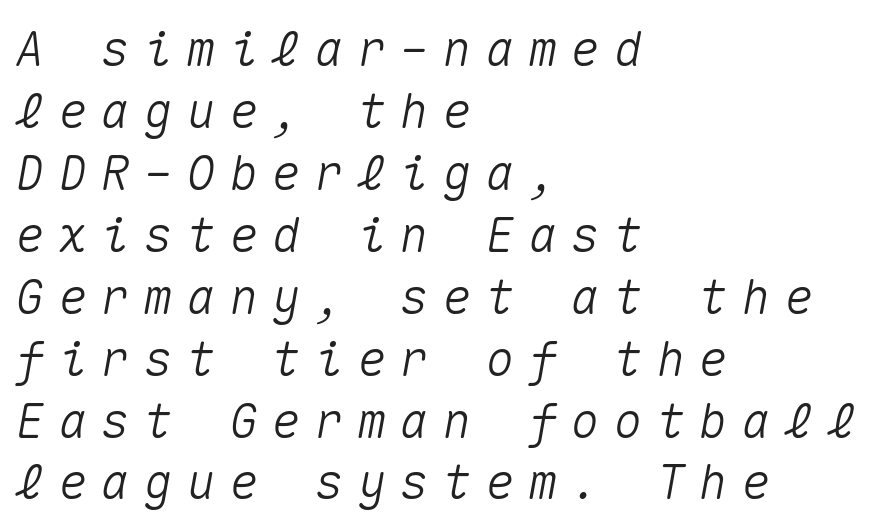
Letters rest on an invisible, unmarked baseline. Every character here occupies the same horizontal width, giving the sample a typewriter-like rhythm. When letters slant like this, we call the style italic. Display-style spreading of the glyphs; the letterfit is very open. Compared with typical paragraphs, the rows here are spaced about the same.
